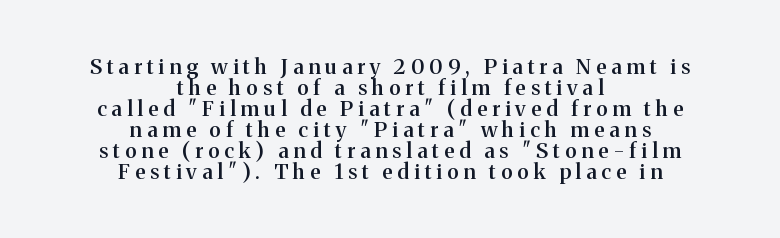
Typographic density is moderately raised because the face is semibold. The letters stand upright; this is a roman face. Underline: absent. Honestly, the letter spacing is so wide it's the main thing you notice.
